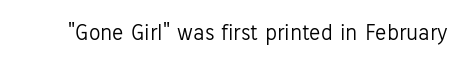
The image shows 23 px text type, upright; set normal letter spacing, not underlined.
